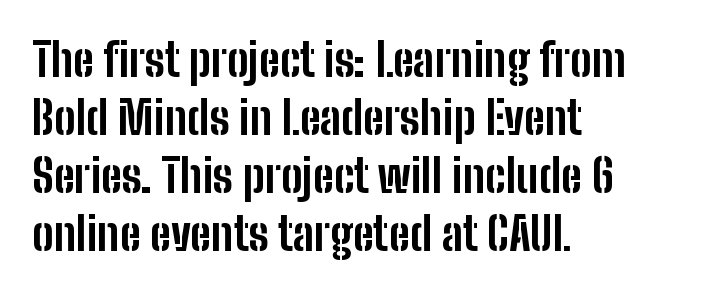
{"serif": "no", "italic": "no", "bold": "yes", "weight": "bold", "width": "condensed", "stroke_contrast": "low", "x_height": "medium", "monospaced": "no", "underline": "no", "align": "left", "line_spacing": "normal", "line_spacing_ratio": 1.29, "letter_spacing": "normal", "letter_spacing_em": 0.0, "glyph_px": 45}
